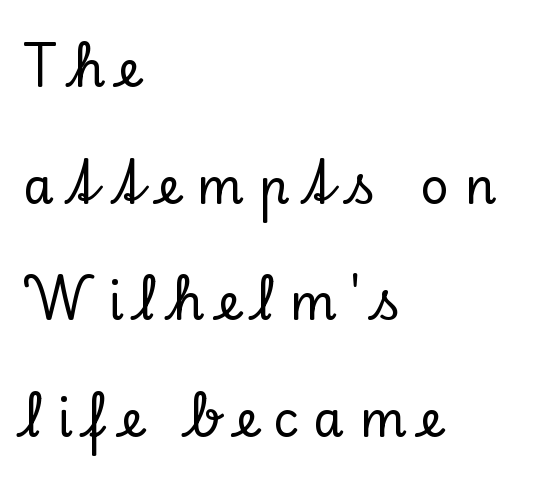
{"italic": "no", "width": "normal", "stroke_contrast": "low", "x_height": "small", "monospaced": "no", "underline": "no", "align": "left", "line_spacing": "loose", "line_spacing_ratio": 2.38, "letter_spacing": "wide", "letter_spacing_em": 0.3, "glyph_px": 49}
